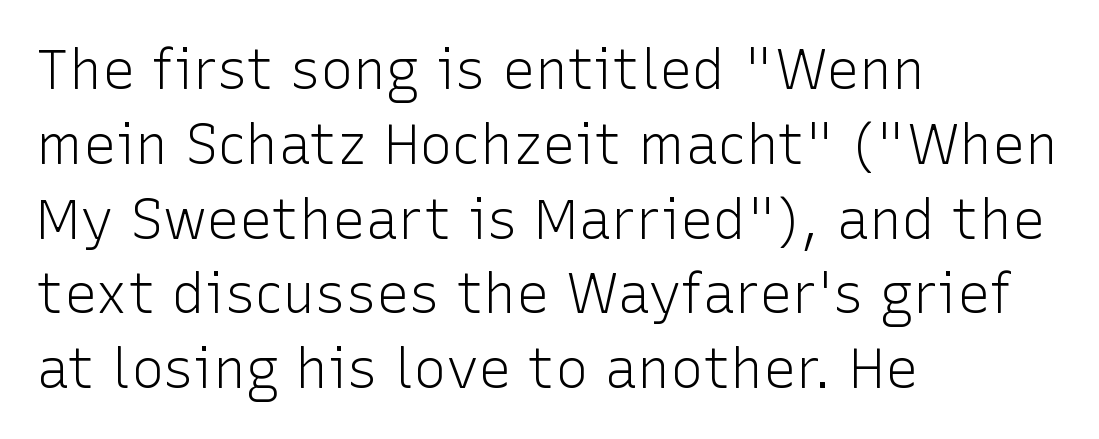
The image shows 55 px light sans-serif type, upright; set left-aligned, normal line spacing (1.36x), normal letter spacing, not underlined; low stroke contrast and a medium x-height.
